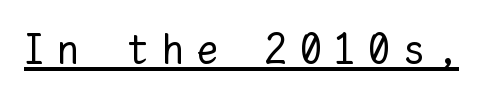
The image shows 42 px regular-weight type, upright, monospaced; set unusually wide letter spacing (+0.32 em), underlined; low stroke contrast and a medium x-height.
